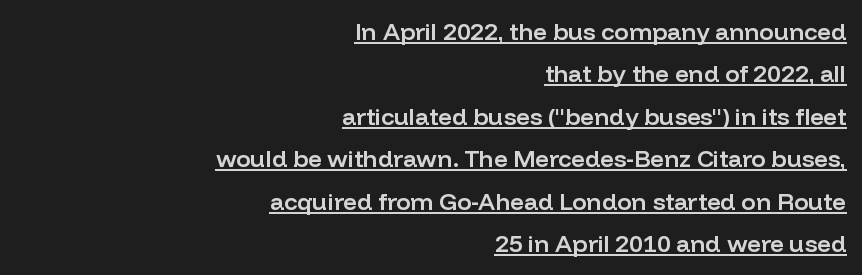
Q: Is the text bold? A: Semi-bold.
Q: Is the text italic (slanted)? A: No, it is upright.
Q: Is the text underlined? A: Yes.
Q: How is the paragraph aligned? A: Right-aligned.
Q: Is the spacing between letters normal or unusually wide? A: Normal.
